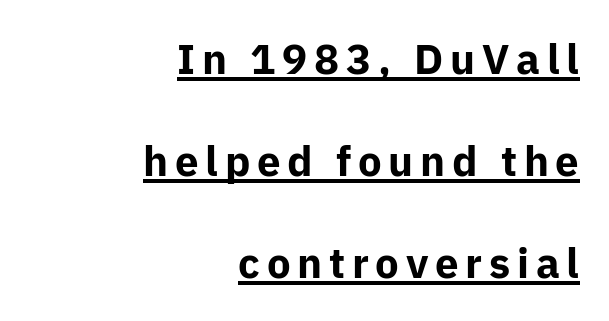
{"serif": "no", "italic": "no", "bold": "yes", "weight": "bold", "width": "normal", "stroke_contrast": "low", "x_height": "medium", "monospaced": "no", "underline": "yes", "align": "right", "line_spacing": "loose", "line_spacing_ratio": 2.43, "glyph_px": 42}
